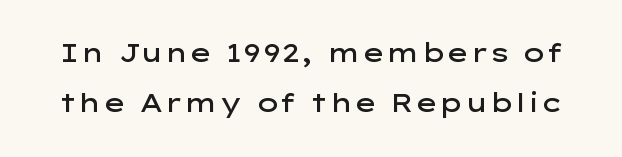
Q: Is the text bold? A: Semi-bold.
Q: Is the text italic (slanted)? A: No, it is upright.
Q: Is the text underlined? A: No.
Q: Is the spacing between letters normal or unusually wide? A: Normal.
Q: Is the spacing between lines tight, normal or loose? A: Loose.
